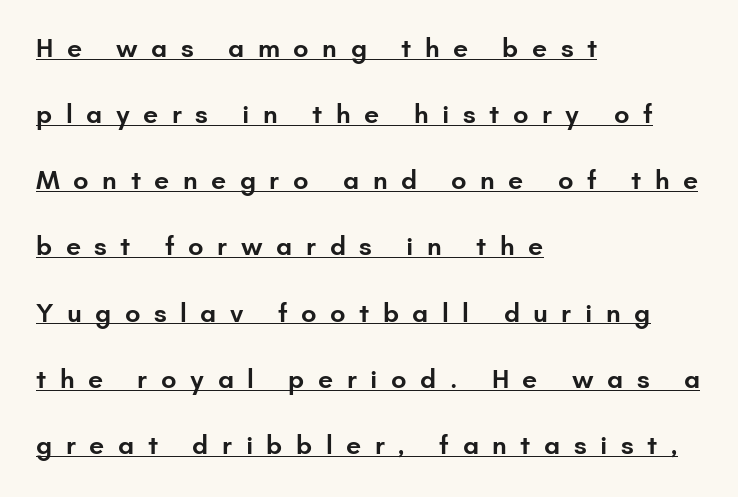
The image shows 27 px text type, upright; set left-aligned, loose line spacing (2.45x), unusually wide letter spacing (+0.5 em), underlined.
